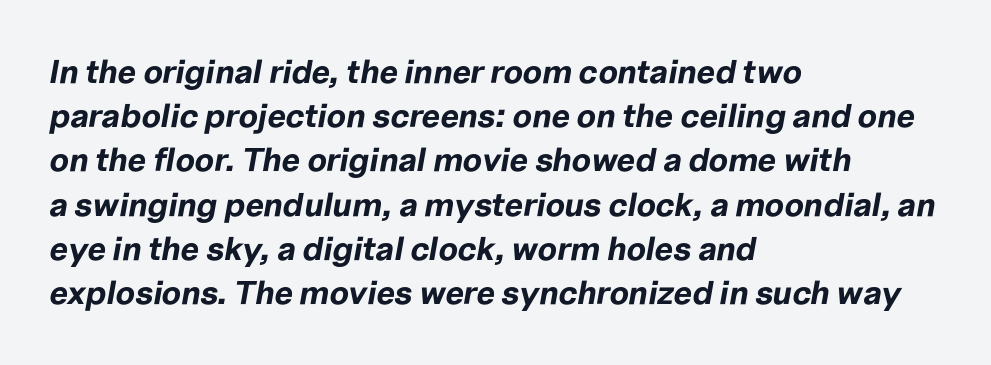
Q: Is the text bold? A: Yes.
Q: Is the text italic (slanted)? A: Yes, it leans right by about 10 degrees.
Q: Is the text underlined? A: No.
Q: How is the paragraph aligned? A: Left-aligned.
Q: Is the spacing between letters normal or unusually wide? A: Normal.
Q: Is the spacing between lines tight, normal or loose? A: Normal.
Q: Width (condensed, normal, or wide)? A: Normal.
Q: Stroke contrast? A: Low.
Q: x-height? A: Medium.
Q: Monospaced? A: No.
